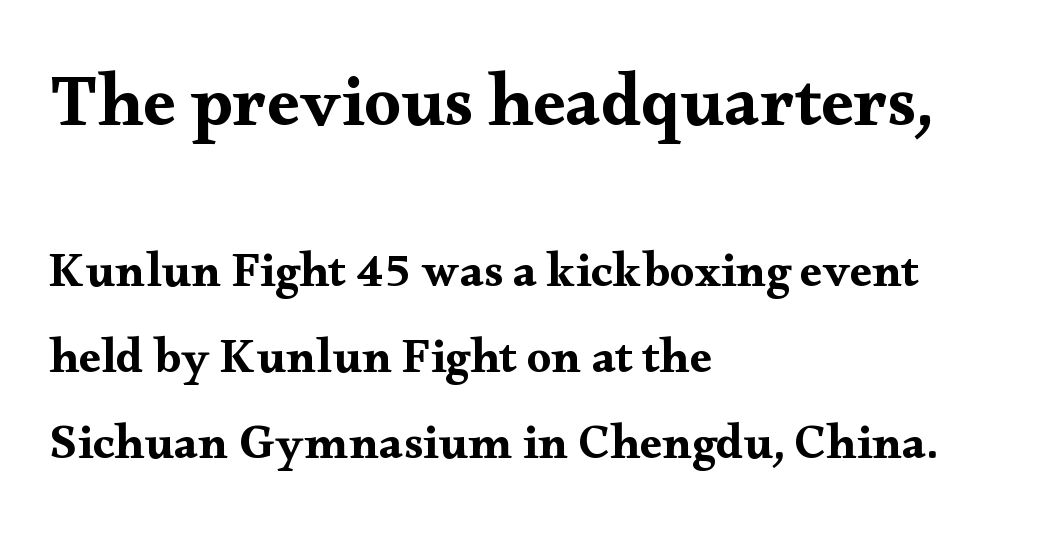
Here the designer chose a conventional face with non-uniform glyph widths. Reading down the block, your eye returns to a fixed left position each line. Italic: no, the glyphs are upright roman. Quick note: underline off. Look at the glyph heights: the upper group is clearly the bigger setting.
